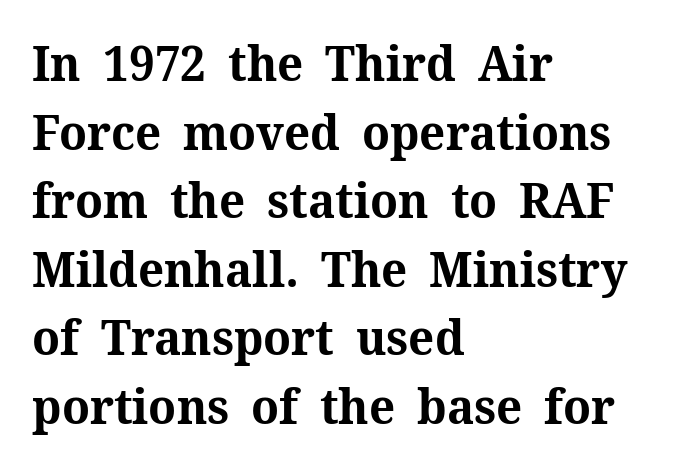
{"serif": "yes", "italic": "no", "bold": "yes", "weight": "bold", "width": "normal", "stroke_contrast": "medium", "x_height": "medium", "monospaced": "no", "underline": "no", "align": "left", "line_spacing": "normal", "line_spacing_ratio": 1.4, "letter_spacing": "normal", "letter_spacing_em": 0.0, "glyph_px": 49}
